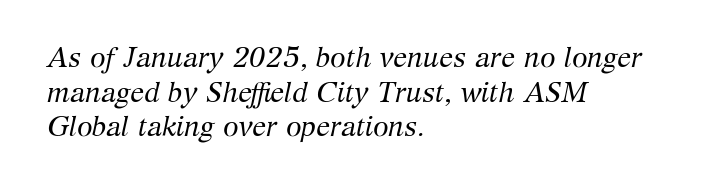
The image shows 28 px regular-weight serif type, italic (leaning right); set left-aligned, line spacing 1.24x, normal letter spacing, not underlined; medium stroke contrast and a medium x-height.
